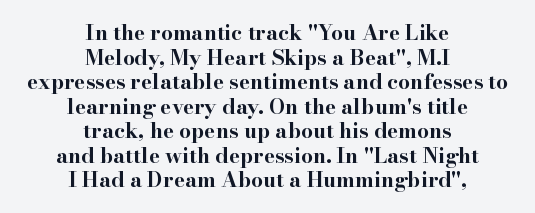
{"italic": "no", "bold": "yes", "underline": "no", "align": "center", "line_spacing_ratio": 1.17, "letter_spacing": "normal", "letter_spacing_em": 0.0, "glyph_px": 21}
